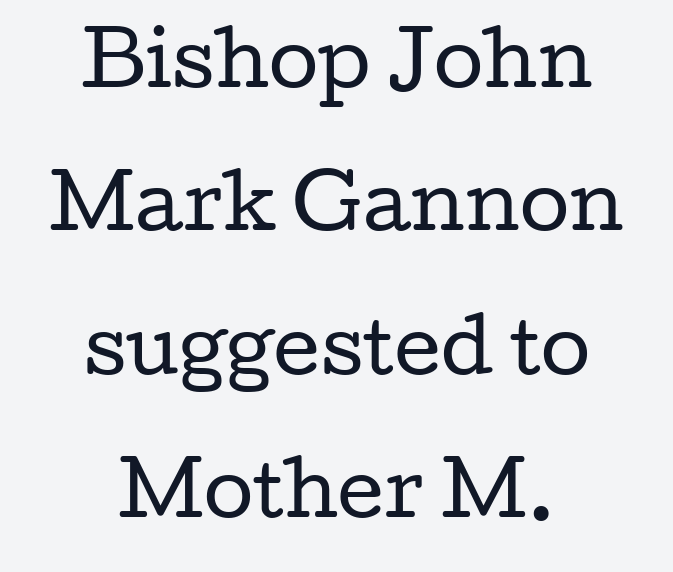
Q: Is the text bold? A: No.
Q: Is the text italic (slanted)? A: No, it is upright.
Q: Is the typeface a serif or a sans-serif typeface? A: Serif.
Q: Is the text underlined? A: No.
Q: How is the paragraph aligned? A: Centered.
Q: Is the spacing between letters normal or unusually wide? A: Normal.
Q: Is the spacing between lines tight, normal or loose? A: Loose.
Q: Width (condensed, normal, or wide)? A: Wide.
Q: Stroke contrast? A: Low.
Q: x-height? A: Medium.
Q: Monospaced? A: No.
